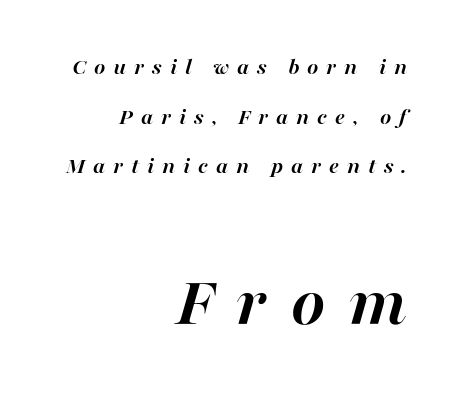
The image shows 73 px semibold type, italic (leaning right); set right-aligned, loose line spacing (2.07x), unusually wide letter spacing (+0.33 em), not underlined; the second (bottom) block is 3.04x larger; high stroke contrast and a medium x-height.
